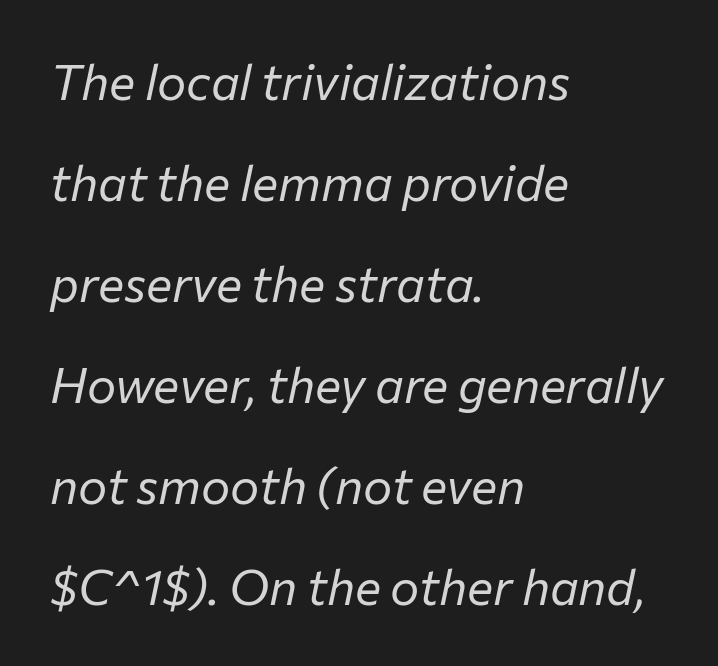
The lines are quadded left. The letters look calm and open, with moderate or lighter stems. Character widths vary here, with narrow letters taking less room than wide ones. Caption: standard tracking, unaltered. The space between consecutive lines is lavish.
